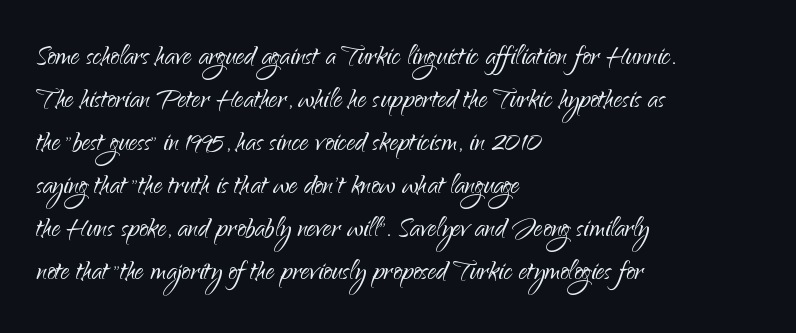
In terms of letterspacing, this is plain default setting. Line beginnings align vertically; line endings do not. Is this a heavy cut? Hardly; it is regular or lighter.
